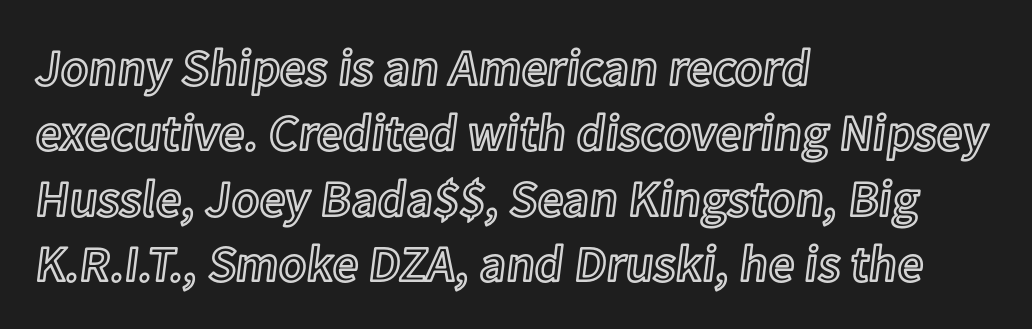
{"width": "normal", "x_height": "medium", "monospaced": "no", "underline": "no", "align": "left", "line_spacing": "normal", "line_spacing_ratio": 1.28, "letter_spacing": "normal", "letter_spacing_em": 0.0, "glyph_px": 51}
